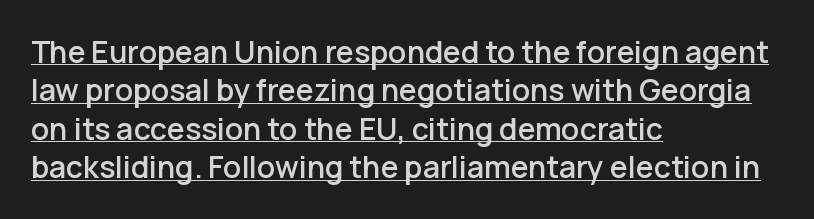
Q: Is the text italic (slanted)? A: No, it is upright.
Q: Is the typeface a serif or a sans-serif typeface? A: Sans-serif.
Q: Is the text underlined? A: Yes.
Q: How is the paragraph aligned? A: Left-aligned.
Q: Is the spacing between letters normal or unusually wide? A: Normal.
Q: Is the spacing between lines tight, normal or loose? A: Normal.
Q: Width (condensed, normal, or wide)? A: Normal.
Q: Stroke contrast? A: Low.
Q: x-height? A: Medium.
Q: Monospaced? A: No.
